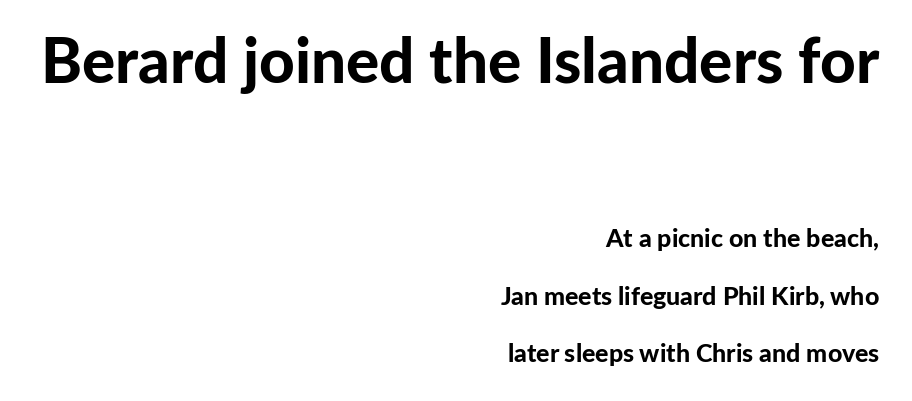
The image shows 62 px bold sans-serif type, upright; set right-aligned, loose line spacing (2.31x), normal letter spacing, not underlined; the first (top) block is 2.48x larger; low stroke contrast and a medium x-height.
